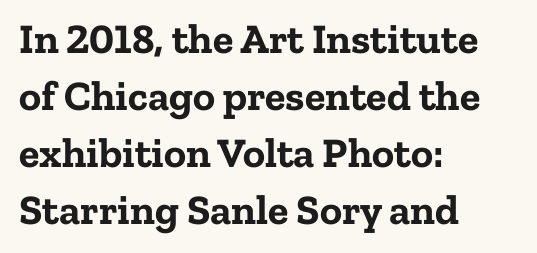
The image shows 42 px bold serif type, upright; set left-aligned, normal line spacing (1.36x), normal letter spacing, not underlined; low stroke contrast and a medium x-height.
